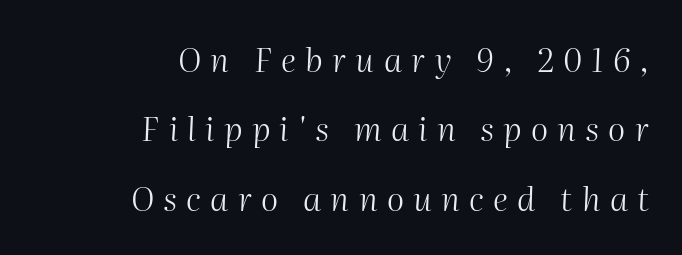
The image shows 33 px light type, italic (leaning right); set right-aligned, loose line spacing (2.1x), unusually wide letter spacing (+0.28 em), not underlined; medium stroke contrast and a medium x-height.
